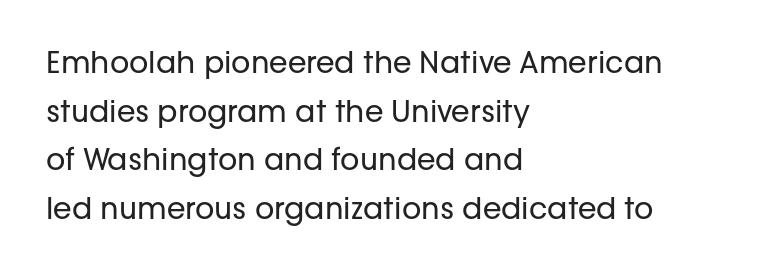
Q: Is the text bold? A: No.
Q: Is the text italic (slanted)? A: No, it is upright.
Q: Is the typeface a serif or a sans-serif typeface? A: Sans-serif.
Q: Is the text underlined? A: No.
Q: How is the paragraph aligned? A: Left-aligned.
Q: Is the spacing between letters normal or unusually wide? A: Normal.
Q: Is the spacing between lines tight, normal or loose? A: Normal.
Q: Width (condensed, normal, or wide)? A: Normal.
Q: Stroke contrast? A: Low.
Q: x-height? A: Medium.
Q: Monospaced? A: No.
